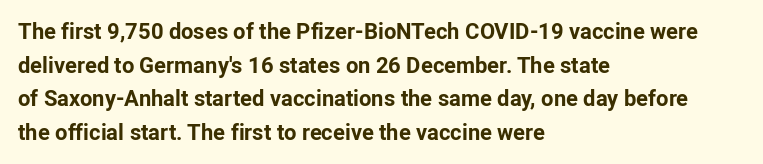
Q: Is the text bold? A: Yes.
Q: Is the text italic (slanted)? A: No, it is upright.
Q: Is the text underlined? A: No.
Q: How is the paragraph aligned? A: Left-aligned.
Q: Is the spacing between letters normal or unusually wide? A: Normal.
Q: Is the spacing between lines tight, normal or loose? A: Normal.
